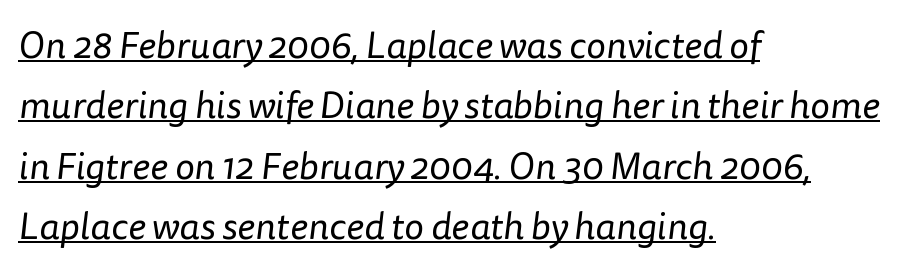
The image shows 38 px regular-weight sans-serif type; set left-aligned, normal line spacing (1.59x), normal letter spacing, underlined; low stroke contrast and a medium x-height.
